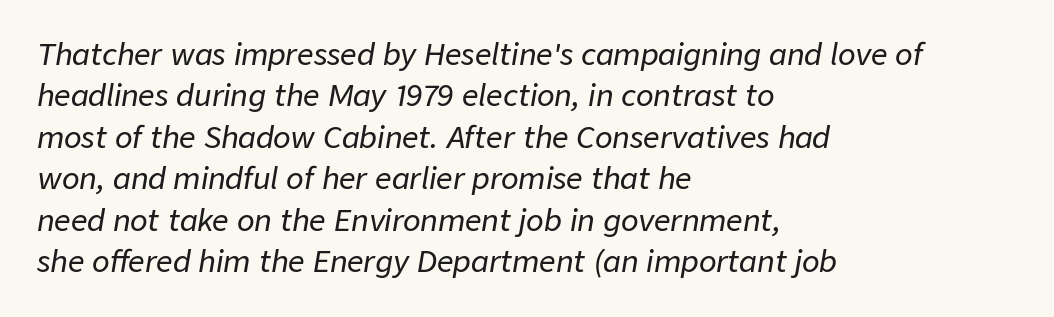
The image shows 29 px text type, italic (leaning right); set left-aligned, normal line spacing (1.43x), normal letter spacing, not underlined; low stroke contrast and a medium x-height.
